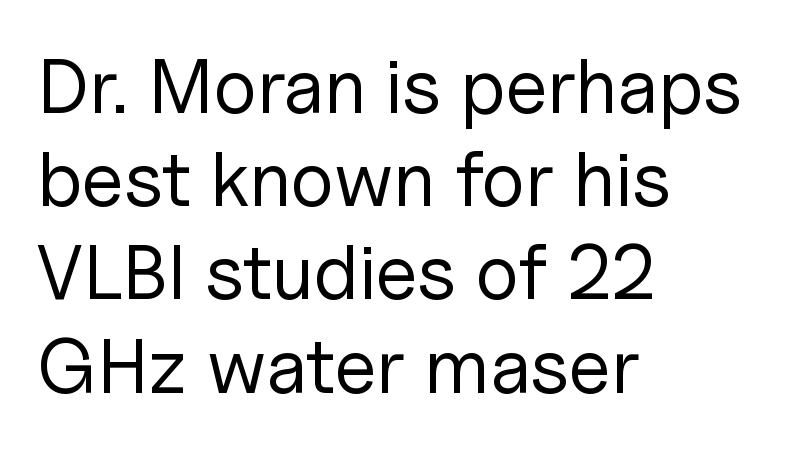
Q: Is the text bold? A: No.
Q: Is the text italic (slanted)? A: No, it is upright.
Q: Is the typeface a serif or a sans-serif typeface? A: Sans-serif.
Q: Is the text underlined? A: No.
Q: How is the paragraph aligned? A: Left-aligned.
Q: Is the spacing between letters normal or unusually wide? A: Normal.
Q: Width (condensed, normal, or wide)? A: Normal.
Q: Stroke contrast? A: Low.
Q: x-height? A: Medium.
Q: Monospaced? A: No.
